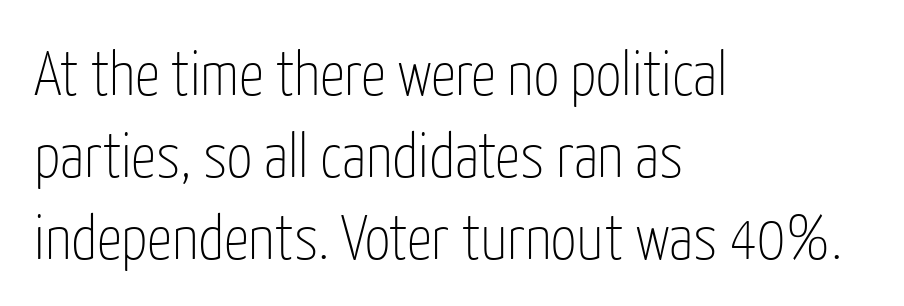
{"serif": "no", "italic": "no", "bold": "no", "weight": "thin", "width": "condensed", "stroke_contrast": "low", "x_height": "medium", "monospaced": "no", "underline": "no", "align": "left", "line_spacing": "normal", "line_spacing_ratio": 1.3, "letter_spacing": "normal", "letter_spacing_em": 0.0, "glyph_px": 63}
